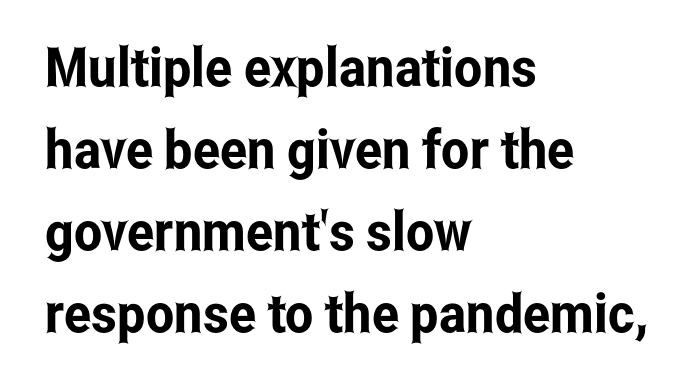
The image shows 54 px condensed sans-serif type, upright; set left-aligned, normal line spacing (1.52x), normal letter spacing, not underlined; low stroke contrast and a medium x-height.
